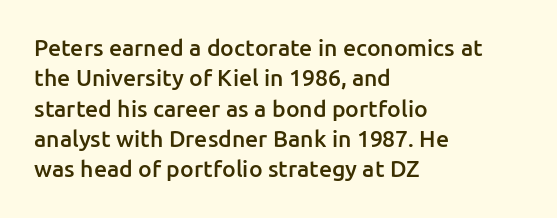
Q: Is the text bold? A: Semi-bold.
Q: Is the text italic (slanted)? A: No, it is upright.
Q: Is the text underlined? A: No.
Q: How is the paragraph aligned? A: Left-aligned.
Q: Is the spacing between letters normal or unusually wide? A: Normal.
Q: Is the spacing between lines tight, normal or loose? A: Normal.
